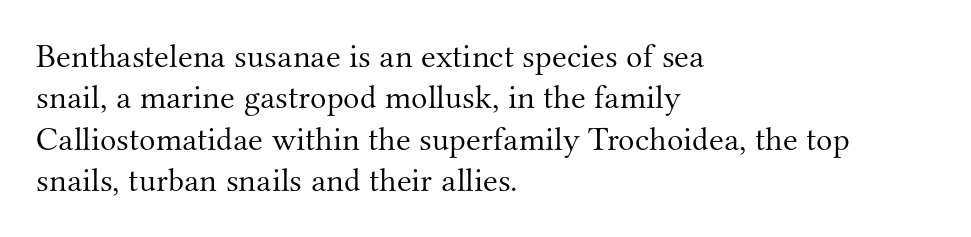
{"serif": "yes", "italic": "no", "bold": "no", "weight": "light", "width": "normal", "stroke_contrast": "medium", "x_height": "small", "monospaced": "no", "underline": "no", "align": "left", "line_spacing_ratio": 1.22, "letter_spacing": "normal", "letter_spacing_em": 0.0, "glyph_px": 34}
